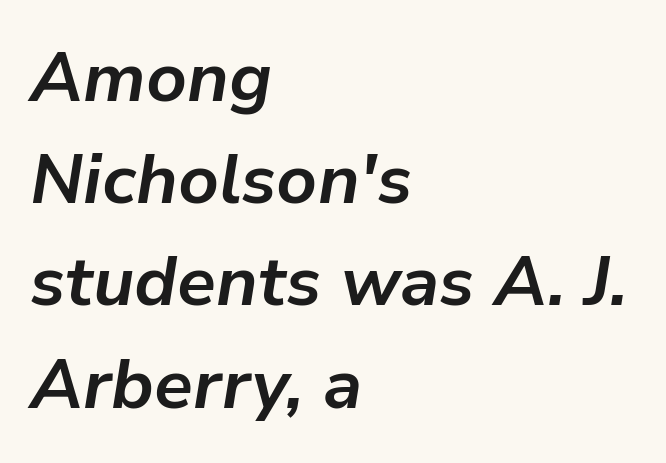
The image shows 70 px bold type, italic (leaning right); set left-aligned, normal line spacing (1.46x), normal letter spacing, not underlined; low stroke contrast and a medium x-height.
